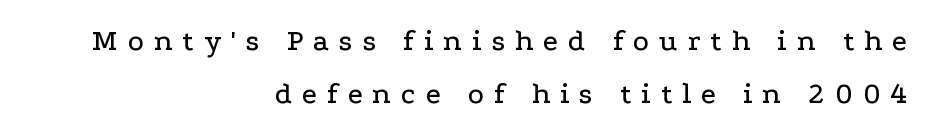
The image shows 30 px wide serif type, upright; set right-aligned, line spacing 1.78x, unusually wide letter spacing (+0.33 em), not underlined; low stroke contrast and a medium x-height.
